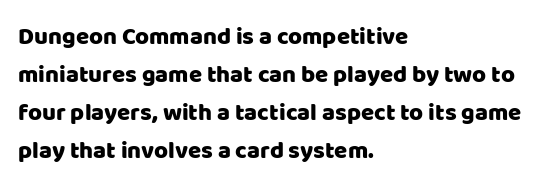
The image shows 24 px text type, upright; set left-aligned, normal line spacing (1.59x), normal letter spacing, not underlined.
